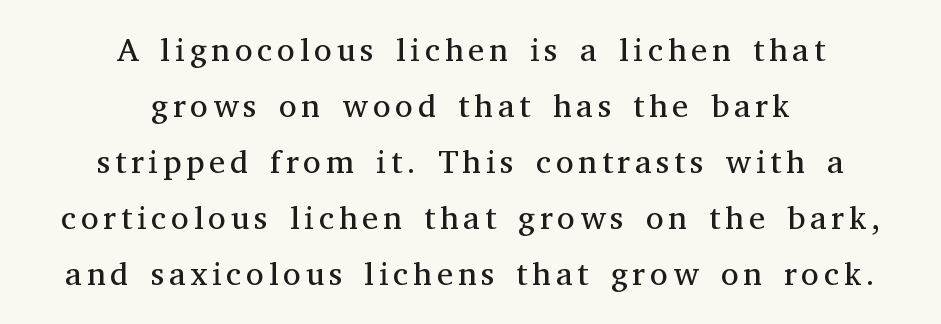
The rendering positions every line midway between the sides. Does the leading feel generous? No, just average. Ascenders rise straight up at ninety degrees. The rendering uses natural spacing where letterforms have individual widths. The type family on display is of the serif kind.
